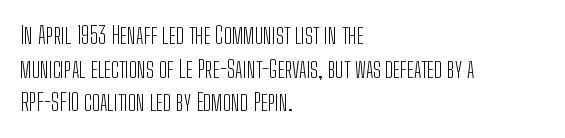
{"italic": "no", "bold": "no", "underline": "no", "align": "left", "line_spacing": "normal", "line_spacing_ratio": 1.4, "letter_spacing": "normal", "letter_spacing_em": 0.0, "glyph_px": 24}
